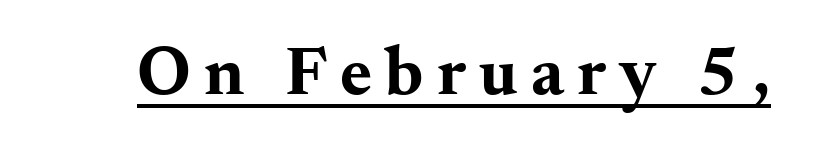
{"serif": "yes", "italic": "no", "bold": "yes", "weight": "bold", "width": "wide", "stroke_contrast": "medium", "x_height": "small", "monospaced": "no", "underline": "yes", "glyph_px": 69}
